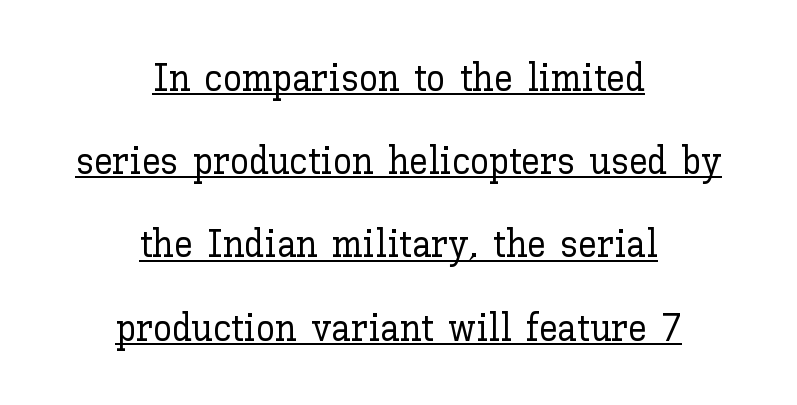
{"italic": "no", "width": "normal", "stroke_contrast": "low", "x_height": "medium", "monospaced": "no", "underline": "yes", "align": "center", "line_spacing": "loose", "line_spacing_ratio": 2.19, "letter_spacing": "normal", "letter_spacing_em": 0.0, "glyph_px": 38}
